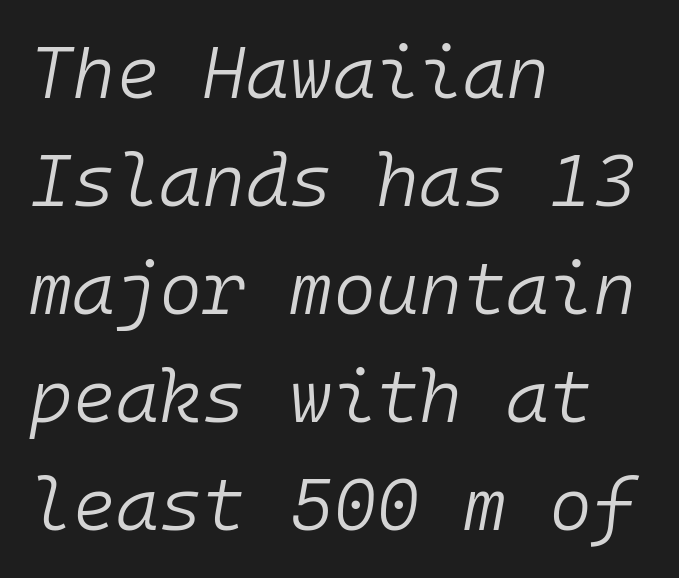
{"italic": "yes", "lean": "right", "slant_degrees": 10, "bold": "no", "weight": "light", "width": "normal", "stroke_contrast": "low", "x_height": "medium", "monospaced": "yes", "underline": "no", "align": "left", "line_spacing": "normal", "line_spacing_ratio": 1.46, "letter_spacing": "normal", "letter_spacing_em": 0.0, "glyph_px": 74}
